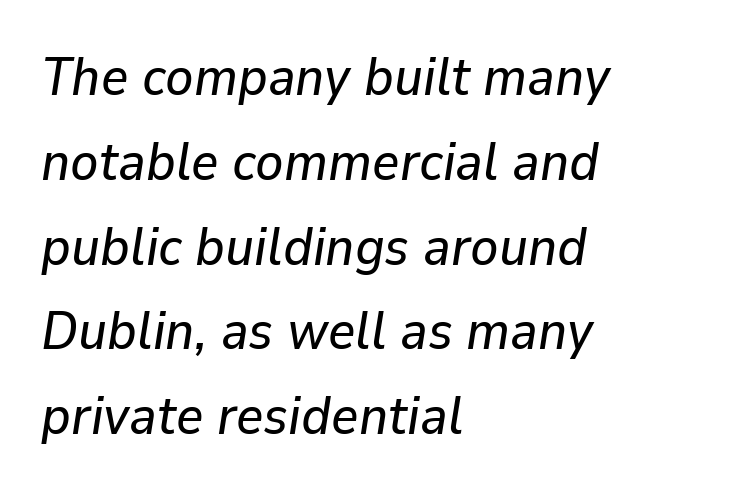
Plain, unruled lines of type. Default kerning and tracking; the words read as compact shapes. In terms of leading, this rendering sits right in the middle. The lines in this sample share a left origin and differ only in where they stop.
